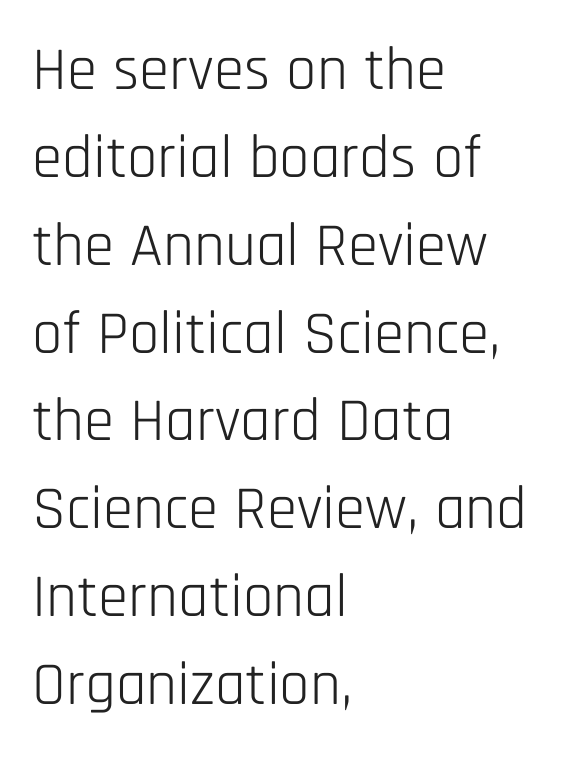
You could call the tracking neutral — neither tight nor loose. The space beneath each line is pristine and unruled. The designer went with a sans here, leaving each stem footless. The lettering stays uniformly vertical, giving the passage a roman look. Weight class: somewhere from thin through regular.
